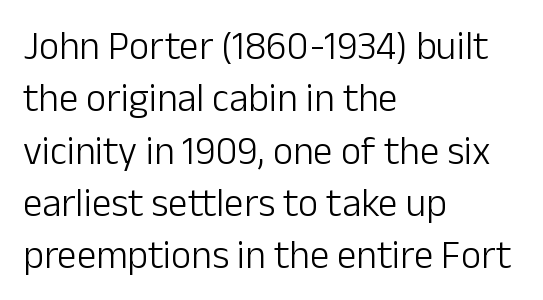
The image shows 39 px light sans-serif type, upright; set left-aligned, normal line spacing (1.34x), normal letter spacing, not underlined; low stroke contrast and a medium x-height.
